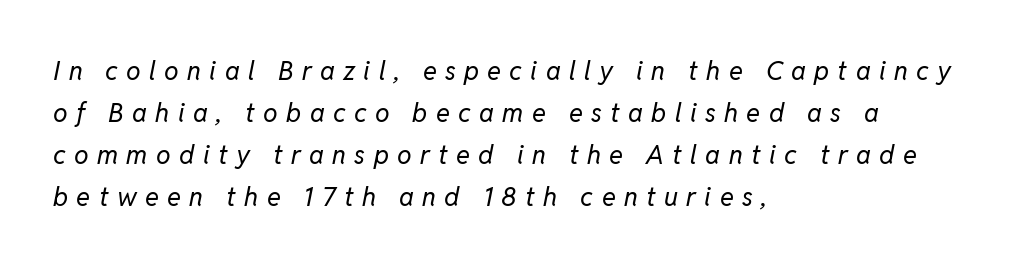
Q: Is the text bold? A: No.
Q: Is the text italic (slanted)? A: Yes, it leans right by about 11 degrees.
Q: Is the text underlined? A: No.
Q: How is the paragraph aligned? A: Left-aligned.
Q: Is the spacing between letters normal or unusually wide? A: Unusually wide.
Q: Is the spacing between lines tight, normal or loose? A: Normal.
